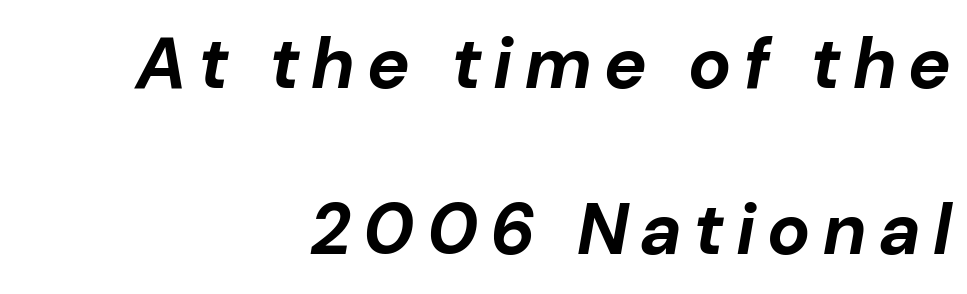
{"italic": "yes", "lean": "right", "slant_degrees": 10, "bold": "yes", "weight": "bold", "width": "normal", "stroke_contrast": "low", "x_height": "medium", "monospaced": "no", "underline": "no", "align": "right", "line_spacing": "loose", "line_spacing_ratio": 2.31, "glyph_px": 72}
